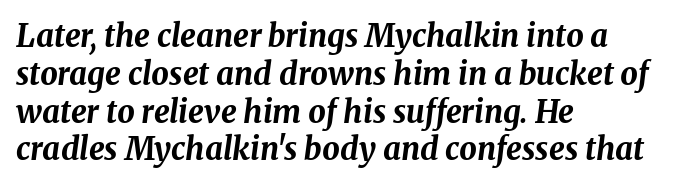
{"italic": "yes", "lean": "right", "slant_degrees": 8, "bold": "yes", "weight": "bold", "width": "normal", "stroke_contrast": "medium", "x_height": "medium", "monospaced": "no", "underline": "no", "align": "left", "line_spacing_ratio": 1.22, "letter_spacing": "normal", "letter_spacing_em": 0.0, "glyph_px": 31}
